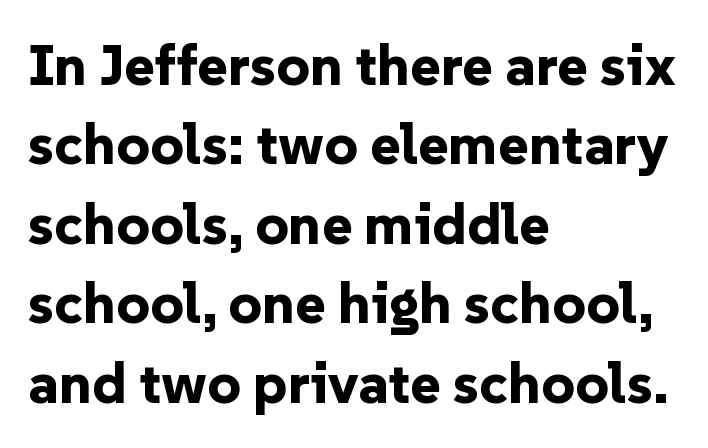
The image shows 58 px bold sans-serif type, upright; set left-aligned, normal line spacing (1.37x), normal letter spacing, not underlined; low stroke contrast and a medium x-height.
